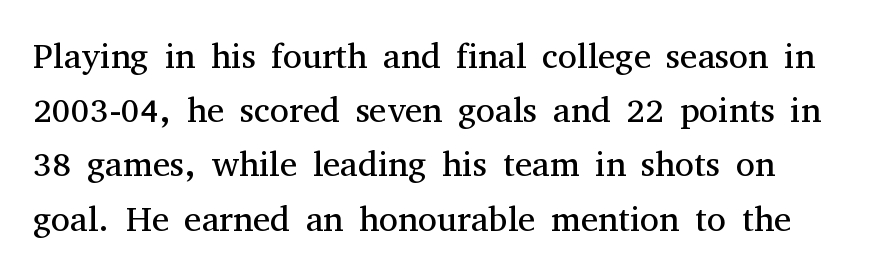
Q: Is the text bold? A: No.
Q: Is the text italic (slanted)? A: No, it is upright.
Q: Is the typeface a serif or a sans-serif typeface? A: Serif.
Q: Is the text underlined? A: No.
Q: Is the spacing between letters normal or unusually wide? A: Normal.
Q: Is the spacing between lines tight, normal or loose? A: Normal.
Q: Width (condensed, normal, or wide)? A: Normal.
Q: Stroke contrast? A: Medium.
Q: x-height? A: Medium.
Q: Monospaced? A: No.
